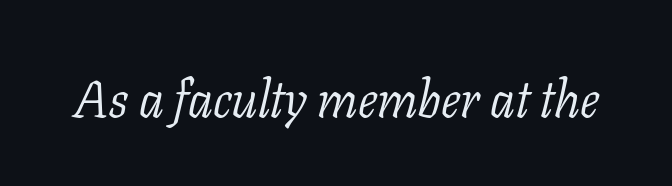
{"serif": "yes", "italic": "yes", "lean": "right", "slant_degrees": 11, "bold": "no", "weight": "light", "width": "normal", "stroke_contrast": "low", "x_height": "medium", "monospaced": "no", "underline": "no", "letter_spacing": "normal", "letter_spacing_em": 0.0, "glyph_px": 52}
